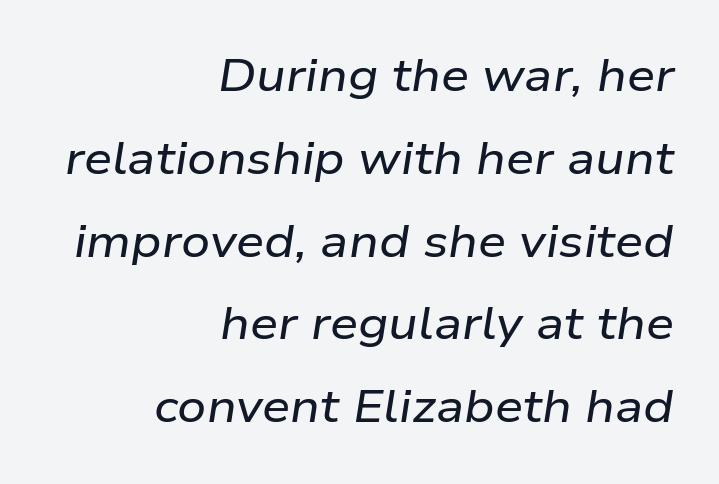
The image shows 45 px wide type, italic (leaning right); set right-aligned, line spacing 1.84x, normal letter spacing, not underlined; low stroke contrast and a medium x-height.
